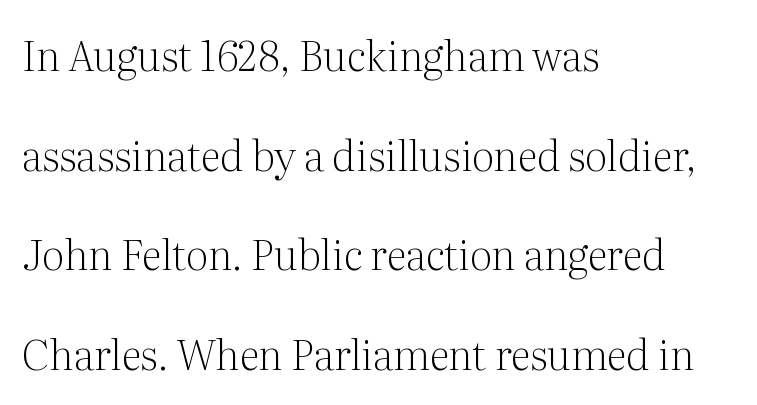
Q: Is the text bold? A: No.
Q: Is the text italic (slanted)? A: No, it is upright.
Q: Is the typeface a serif or a sans-serif typeface? A: Serif.
Q: Is the text underlined? A: No.
Q: How is the paragraph aligned? A: Left-aligned.
Q: Is the spacing between letters normal or unusually wide? A: Normal.
Q: Is the spacing between lines tight, normal or loose? A: Loose.
Q: Width (condensed, normal, or wide)? A: Normal.
Q: Stroke contrast? A: Medium.
Q: x-height? A: Medium.
Q: Monospaced? A: No.
